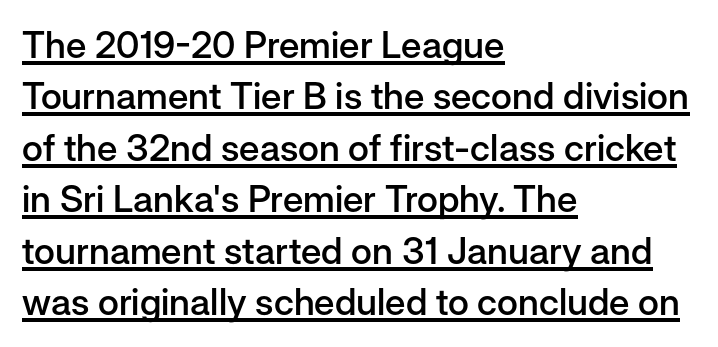
{"serif": "no", "italic": "no", "bold": "semi", "weight": "semibold", "width": "normal", "stroke_contrast": "low", "x_height": "medium", "monospaced": "no", "underline": "yes", "align": "left", "line_spacing": "normal", "line_spacing_ratio": 1.39, "letter_spacing": "normal", "letter_spacing_em": 0.0, "glyph_px": 37}
